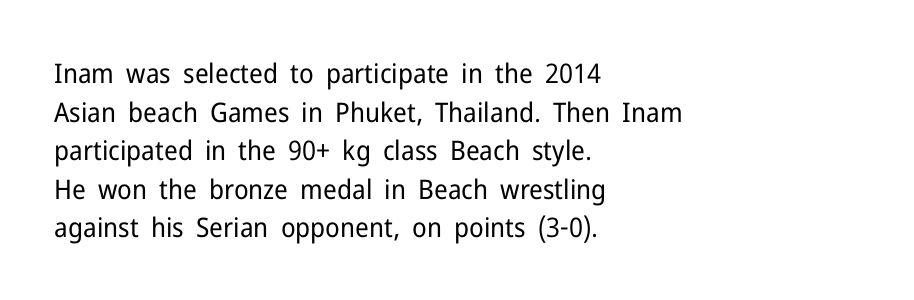
Q: Is the text bold? A: No.
Q: Is the text italic (slanted)? A: No, it is upright.
Q: Is the text underlined? A: No.
Q: How is the paragraph aligned? A: Left-aligned.
Q: Is the spacing between letters normal or unusually wide? A: Normal.
Q: Is the spacing between lines tight, normal or loose? A: Normal.
